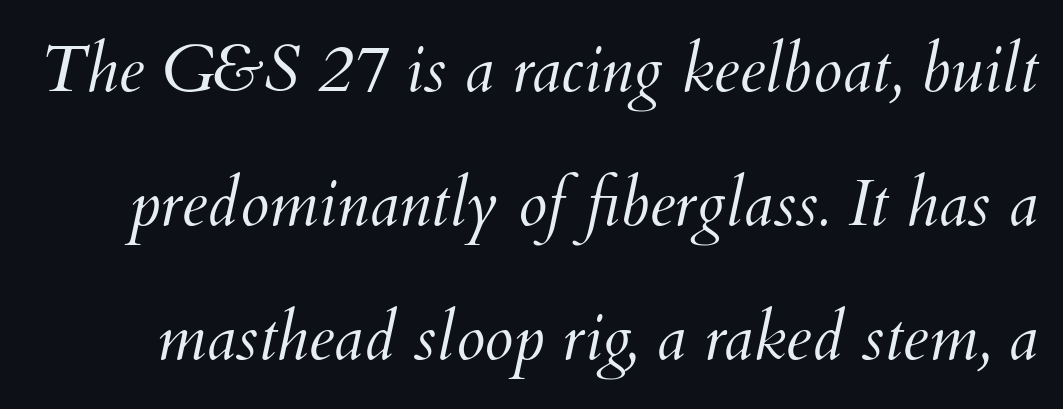
{"italic": "yes", "lean": "right", "slant_degrees": 12, "bold": "no", "weight": "light", "width": "normal", "stroke_contrast": "medium", "x_height": "small", "monospaced": "no", "underline": "no", "line_spacing": "loose", "line_spacing_ratio": 2.03, "letter_spacing": "normal", "letter_spacing_em": 0.0, "glyph_px": 66}
